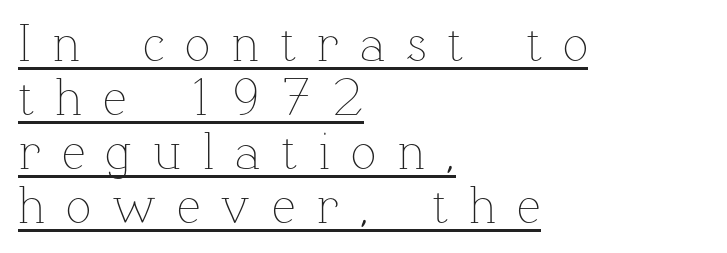
{"italic": "no", "bold": "no", "weight": "thin", "width": "normal", "stroke_contrast": "low", "x_height": "medium", "monospaced": "no", "underline": "yes", "align": "left", "line_spacing": "tight", "line_spacing_ratio": 1.02, "letter_spacing": "wide", "letter_spacing_em": 0.39, "glyph_px": 53}
